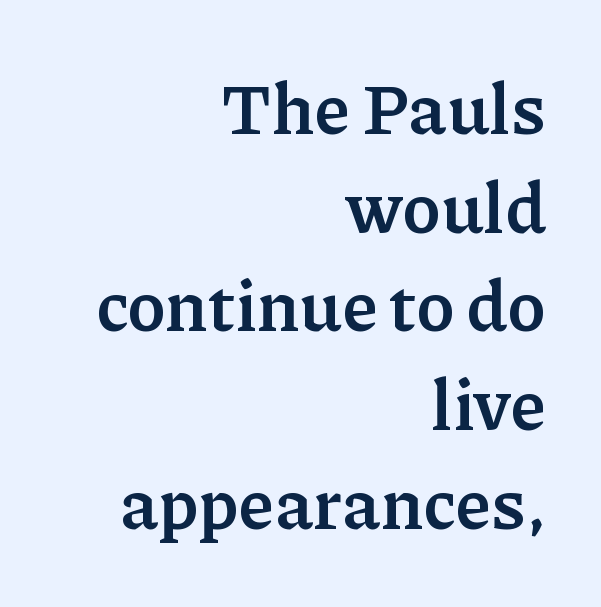
The image shows 71 px semibold serif type, upright; set right-aligned, normal line spacing (1.39x), normal letter spacing, not underlined; low stroke contrast and a medium x-height.
